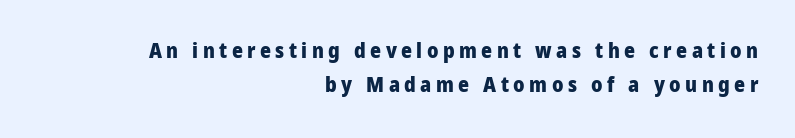
The image shows 21 px bold type, upright; set right-aligned, normal line spacing (1.6x), unusually wide letter spacing (+0.21 em), not underlined.
